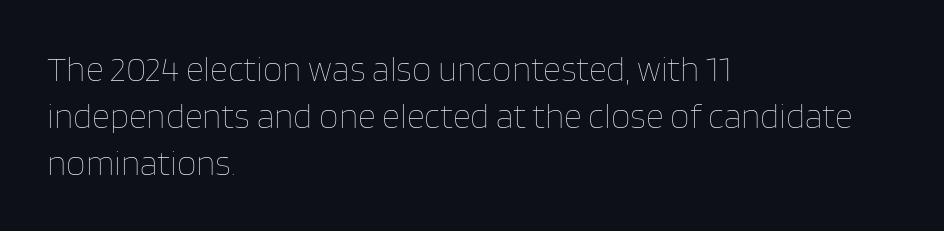
Ascenders rise straight up at ninety degrees. Tracking here is standard; glyphs follow each other at the usual distance. You could not count columns in this text — the font is proportionally spaced. This reads as an unemphasized weight, regular at the heaviest.
